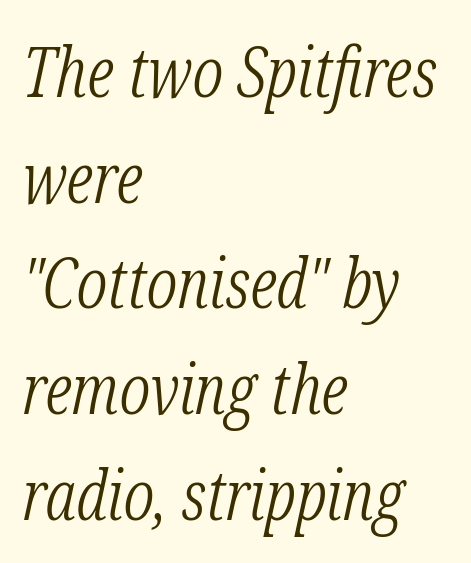
{"serif": "yes", "italic": "yes", "lean": "right", "slant_degrees": 12, "bold": "no", "weight": "light", "width": "condensed", "stroke_contrast": "low", "x_height": "medium", "monospaced": "no", "underline": "no", "align": "left", "line_spacing": "normal", "line_spacing_ratio": 1.51, "letter_spacing": "normal", "letter_spacing_em": 0.0, "glyph_px": 70}
